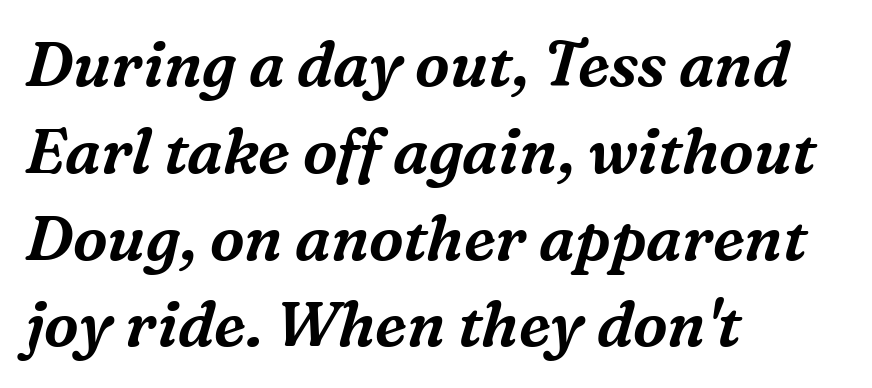
Q: Is the text italic (slanted)? A: Yes, it leans right by about 16 degrees.
Q: Is the typeface a serif or a sans-serif typeface? A: Serif.
Q: Is the text underlined? A: No.
Q: How is the paragraph aligned? A: Left-aligned.
Q: Is the spacing between letters normal or unusually wide? A: Normal.
Q: Is the spacing between lines tight, normal or loose? A: Normal.
Q: Width (condensed, normal, or wide)? A: Normal.
Q: Stroke contrast? A: Medium.
Q: x-height? A: Medium.
Q: Monospaced? A: No.
